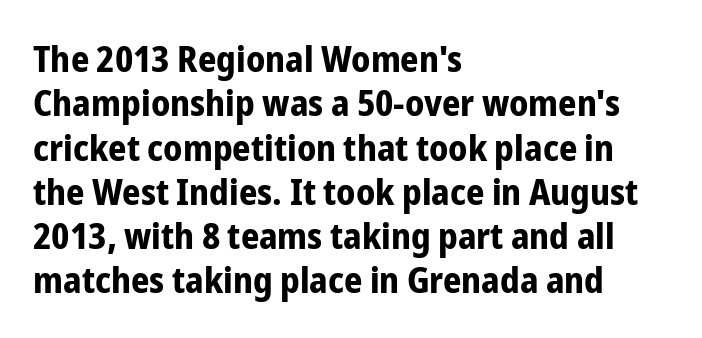
{"serif": "no", "italic": "no", "bold": "yes", "weight": "bold", "width": "condensed", "stroke_contrast": "low", "x_height": "medium", "monospaced": "no", "underline": "no", "align": "left", "line_spacing_ratio": 1.23, "letter_spacing": "normal", "letter_spacing_em": 0.0, "glyph_px": 36}
